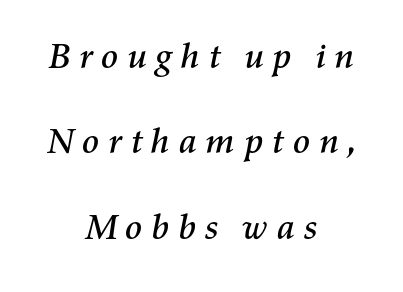
Q: Is the text italic (slanted)? A: Yes, it leans right by about 11 degrees.
Q: Is the text underlined? A: No.
Q: How is the paragraph aligned? A: Centered.
Q: Is the spacing between lines tight, normal or loose? A: Loose.
Q: Width (condensed, normal, or wide)? A: Normal.
Q: Stroke contrast? A: Medium.
Q: x-height? A: Medium.
Q: Monospaced? A: No.
